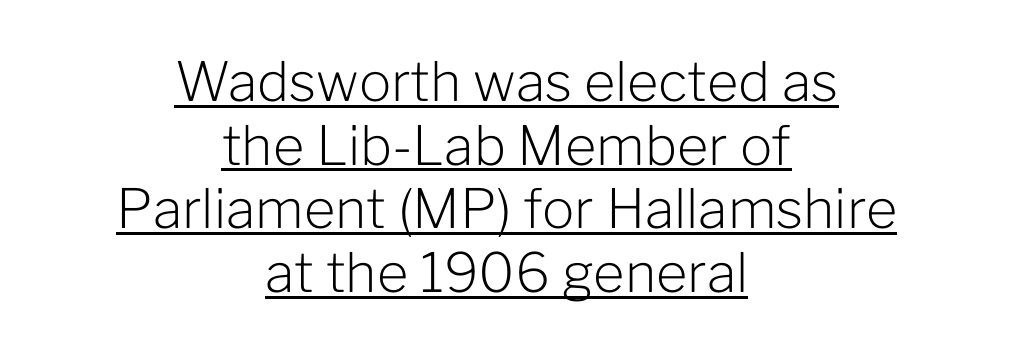
Inter-character spacing is left at the font's built-in metrics. Designer's note — italics off, roman on. The rendering positions every line midway between the sides. Each letter keeps its own natural width here, so spacing adapts to shape. Underlined type.
